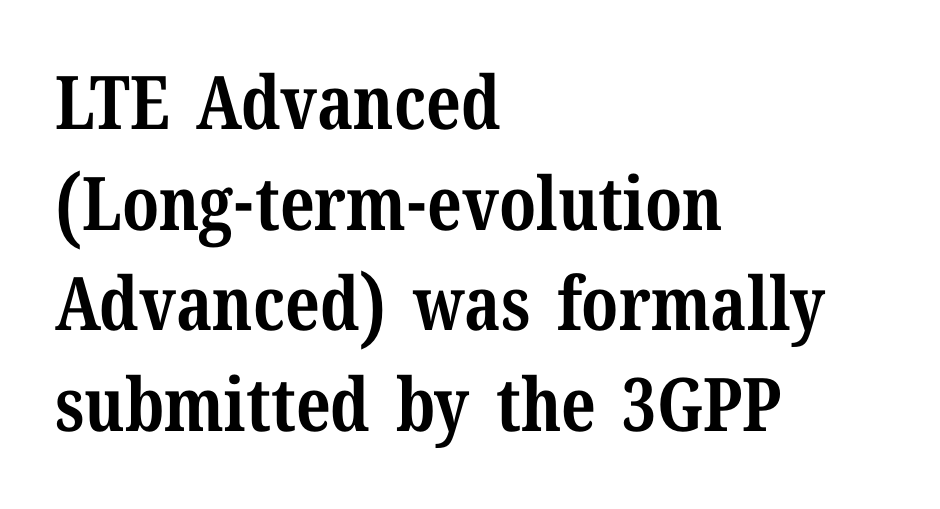
The image shows 74 px bold serif type, upright; set left-aligned, normal line spacing (1.36x), normal letter spacing, not underlined; medium stroke contrast and a medium x-height.
